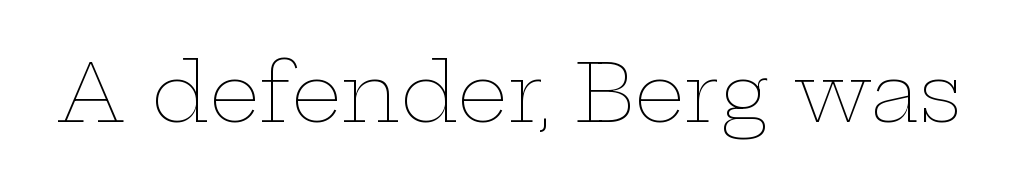
{"italic": "no", "bold": "no", "weight": "thin", "width": "wide", "stroke_contrast": "low", "x_height": "medium", "monospaced": "no", "underline": "no", "letter_spacing": "normal", "letter_spacing_em": 0.0, "glyph_px": 80}
